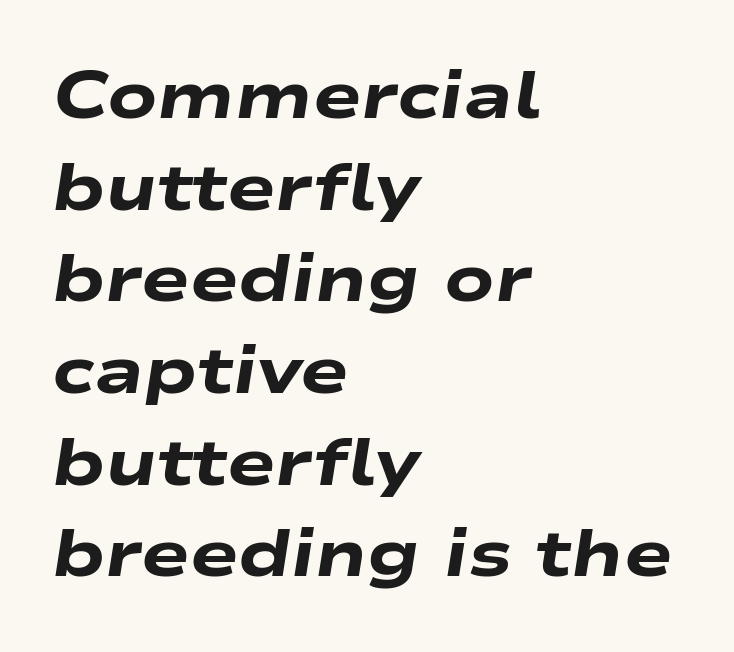
The image shows 65 px heavy, wide type, italic (leaning right); set left-aligned, normal line spacing (1.41x), normal letter spacing, not underlined; low stroke contrast and a medium x-height.
